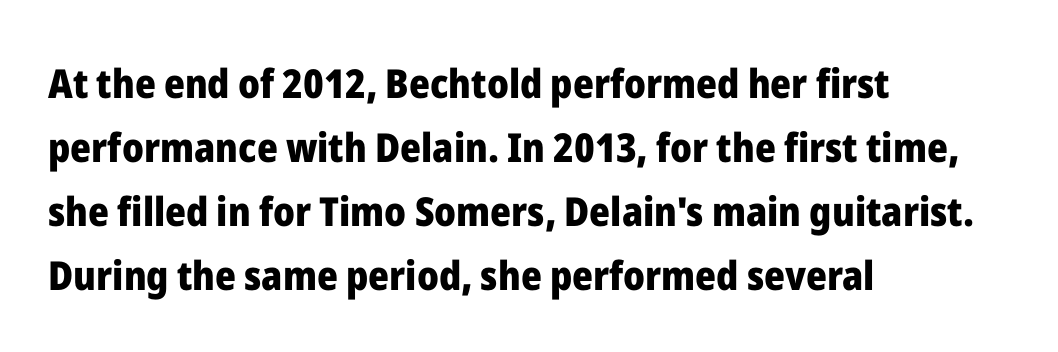
Q: Is the text bold? A: Yes.
Q: Is the text italic (slanted)? A: No, it is upright.
Q: Is the typeface a serif or a sans-serif typeface? A: Sans-serif.
Q: Is the text underlined? A: No.
Q: How is the paragraph aligned? A: Left-aligned.
Q: Is the spacing between letters normal or unusually wide? A: Normal.
Q: Is the spacing between lines tight, normal or loose? A: Normal.
Q: Width (condensed, normal, or wide)? A: Normal.
Q: Stroke contrast? A: Low.
Q: x-height? A: Medium.
Q: Monospaced? A: No.
